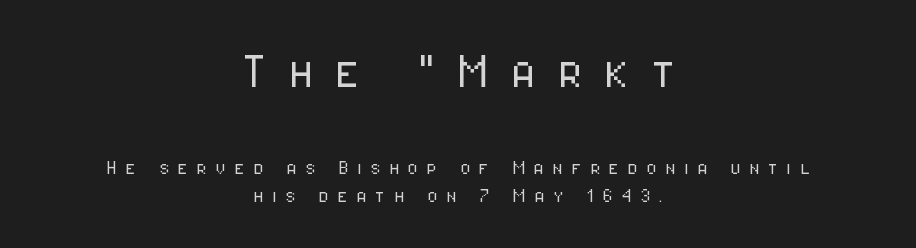
Which chunk is bigger? The first one — the top block dwarfs the bottom. The letters carry no serifs — their stems end cleanly without finishing strokes. Do the characters align in a grid? No, the font is proportional. The passage shown is not underscored anywhere. This sample is center-justified, so both line endings float freely. What stands out about the letter spacing? Its width — letters are far apart.
